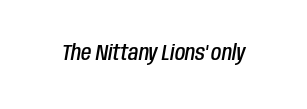
Students, note that the glyphs here touch the page at normal intervals. Descender tails drop into unmarked territory. Slant detected: the letters are inclined. Is the type bold? Partly — it's a semibold, heavier than regular but not fully bold.
